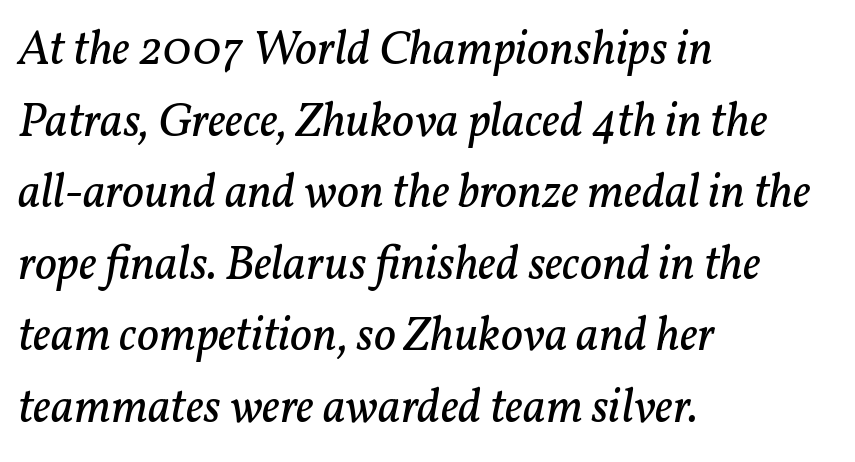
Character widths vary here, with narrow letters taking less room than wide ones. The typesetting does not lean heavy: it is not bold. The text was rendered using a seriffed face with decorative stroke endings. Default kerning and tracking; the words read as compact shapes. The lines sit at an ordinary, default distance from one another. Each row of text sits above clean, open space.
